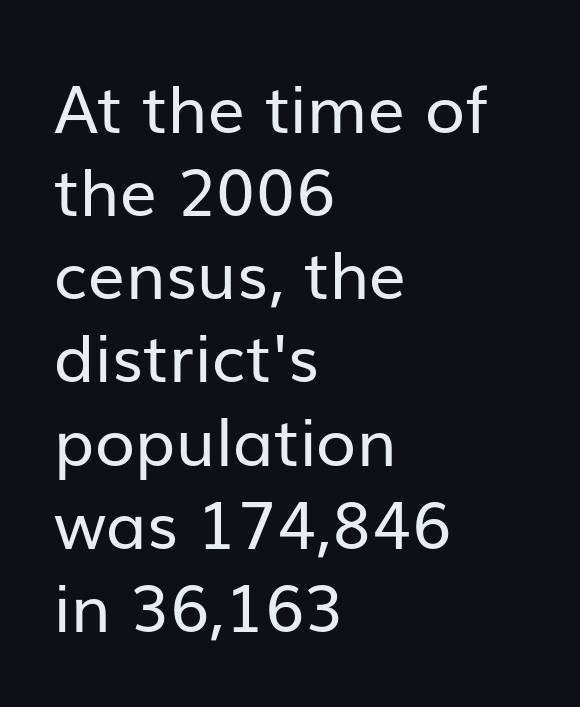
The image shows 66 px regular-weight sans-serif type, upright; set left-aligned, normal line spacing (1.26x), normal letter spacing, not underlined; low stroke contrast and a medium x-height.
